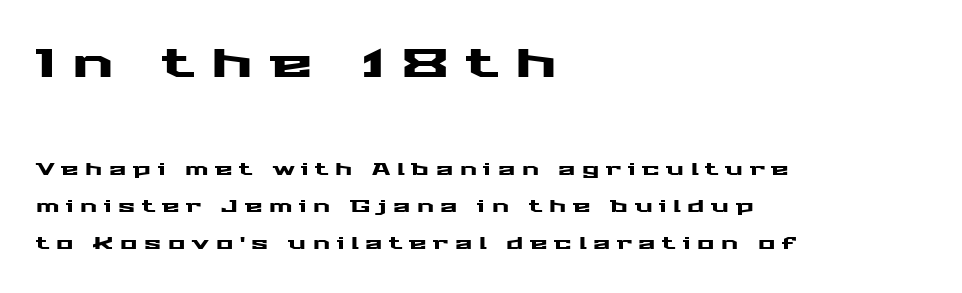
The image shows 39 px wide sans-serif type, upright; set left-aligned, loose line spacing (2.32x), unusually wide letter spacing (+0.42 em), not underlined; the first (top) block is 2.44x larger; medium stroke contrast and a medium x-height.
